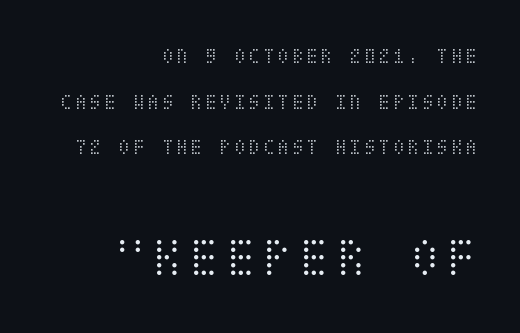
Q: Is the text bold? A: No.
Q: Is the text italic (slanted)? A: No, it is upright.
Q: Is the text underlined? A: No.
Q: How is the paragraph aligned? A: Right-aligned.
Q: Is the spacing between lines tight, normal or loose? A: Loose.
Q: Which block of text is set in a larger size, the first (top) or the second (bottom)? A: The second (bottom) one.
Q: Width (condensed, normal, or wide)? A: Condensed.
Q: Stroke contrast? A: Medium.
Q: x-height? A: Large.
